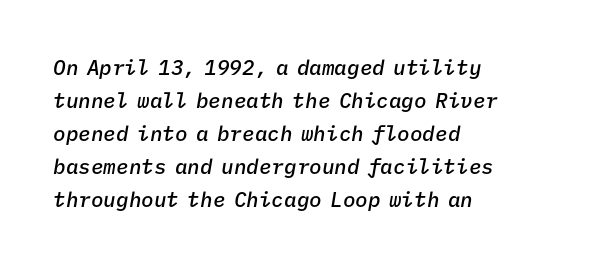
Q: Is the text bold? A: Semi-bold.
Q: Is the text italic (slanted)? A: Yes, it leans right by about 9 degrees.
Q: Is the text underlined? A: No.
Q: How is the paragraph aligned? A: Left-aligned.
Q: Is the spacing between letters normal or unusually wide? A: Normal.
Q: Is the spacing between lines tight, normal or loose? A: Normal.
